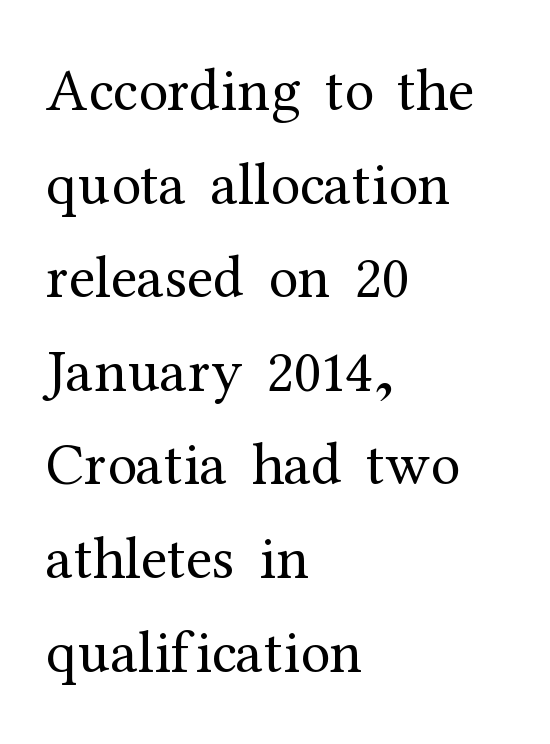
Q: Is the text bold? A: No.
Q: Is the text italic (slanted)? A: No, it is upright.
Q: Is the typeface a serif or a sans-serif typeface? A: Serif.
Q: Is the text underlined? A: No.
Q: How is the paragraph aligned? A: Left-aligned.
Q: Is the spacing between letters normal or unusually wide? A: Normal.
Q: Is the spacing between lines tight, normal or loose? A: Normal.
Q: Width (condensed, normal, or wide)? A: Normal.
Q: Stroke contrast? A: Medium.
Q: x-height? A: Medium.
Q: Monospaced? A: No.
